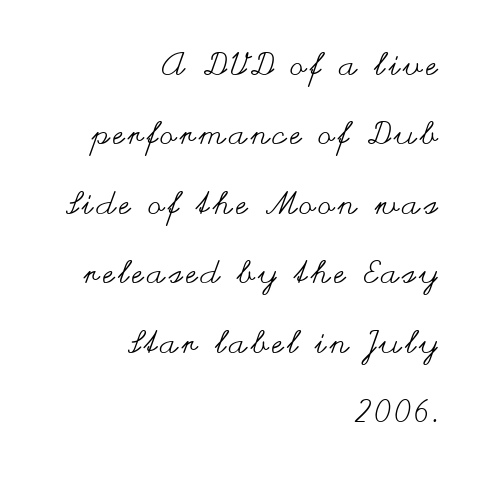
Heft: none added — not bold. Letters rest on an invisible, unmarked baseline. Does the leading feel generous? Absolutely, it's lavish. Proportional: the letters do not fall into vertical columns. A student would call this right alignment; a typographer would say flush right, rag left.
